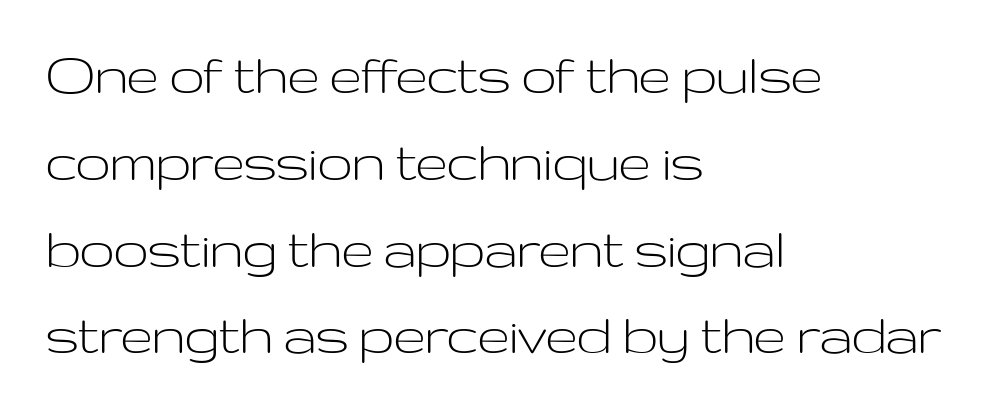
The image shows 62 px light, wide sans-serif type, upright; set left-aligned, normal line spacing (1.4x), normal letter spacing, not underlined; low stroke contrast and a medium x-height.
